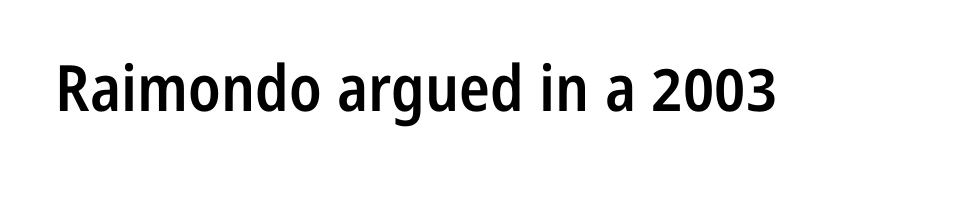
{"serif": "no", "italic": "no", "bold": "semi", "weight": "semibold", "width": "condensed", "stroke_contrast": "low", "x_height": "medium", "monospaced": "no", "underline": "no", "letter_spacing": "normal", "letter_spacing_em": 0.0, "glyph_px": 64}
